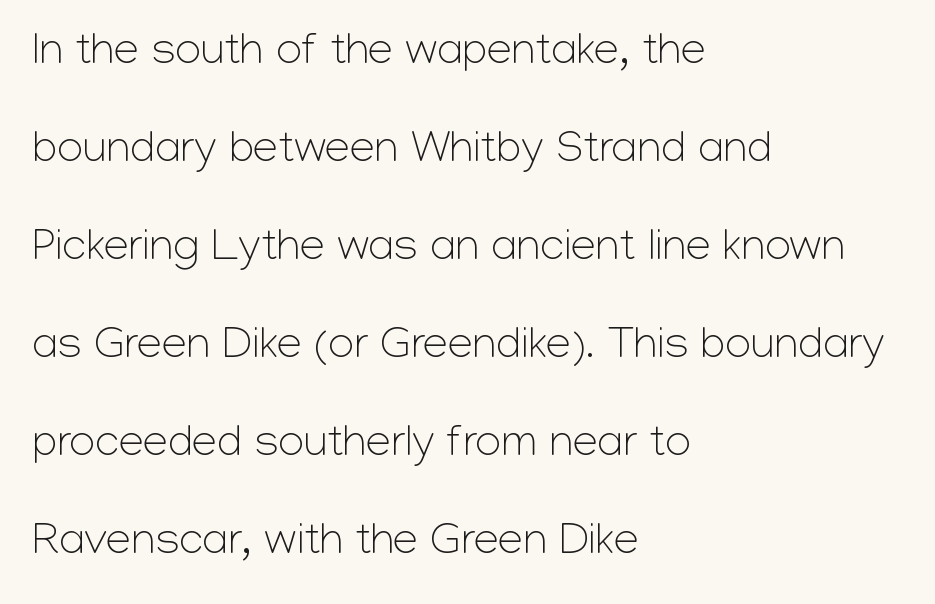
The image shows 45 px light sans-serif type, upright; set left-aligned, loose line spacing (2.18x), normal letter spacing, not underlined; low stroke contrast and a medium x-height.
